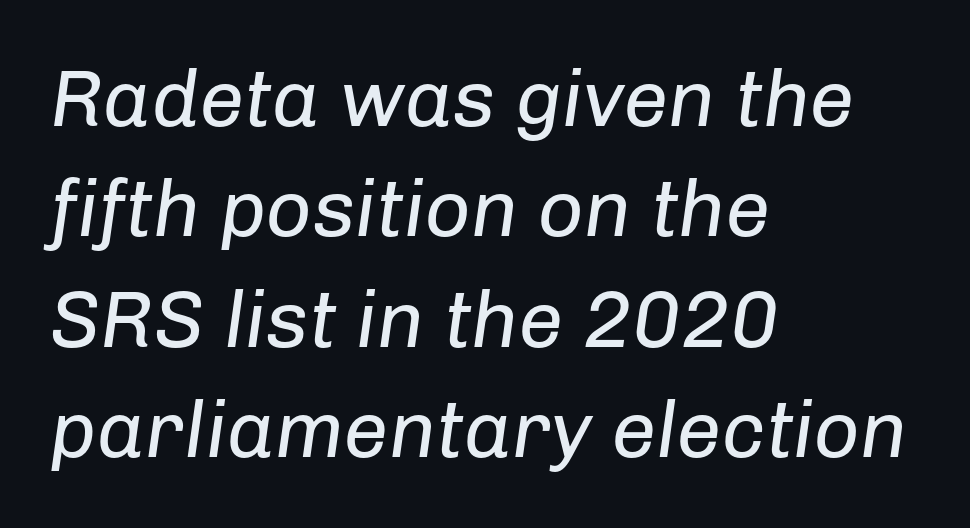
Q: Is the text bold? A: No.
Q: Is the text italic (slanted)? A: Yes, it leans right by about 8 degrees.
Q: Is the text underlined? A: No.
Q: How is the paragraph aligned? A: Left-aligned.
Q: Is the spacing between letters normal or unusually wide? A: Normal.
Q: Is the spacing between lines tight, normal or loose? A: Normal.
Q: Width (condensed, normal, or wide)? A: Normal.
Q: Stroke contrast? A: Low.
Q: x-height? A: Medium.
Q: Monospaced? A: No.
